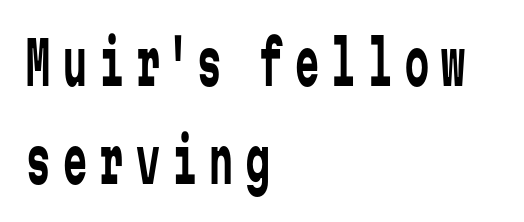
The image shows 60 px regular-weight, condensed sans-serif type, upright, monospaced; set left-aligned, normal line spacing (1.63x), unusually wide letter spacing (+0.21 em), not underlined; low stroke contrast and a medium x-height.
